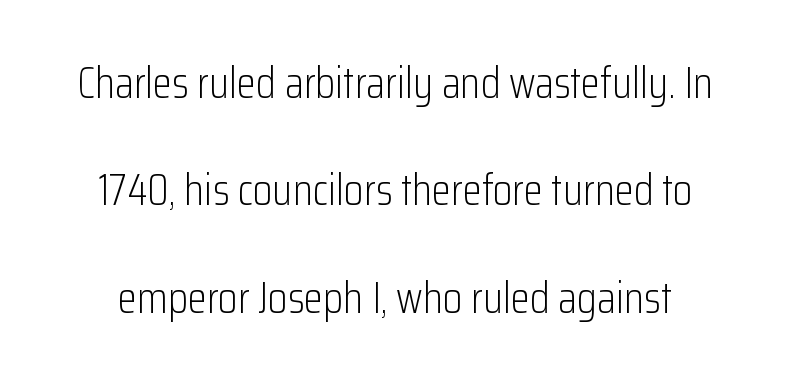
Is this a sans? Yes — the strokes have no serifs. Do the characters align in a grid? No, the font is proportional. The lettering stays uniformly vertical, giving the passage a roman look. Rule under the text: the space is simply empty.
